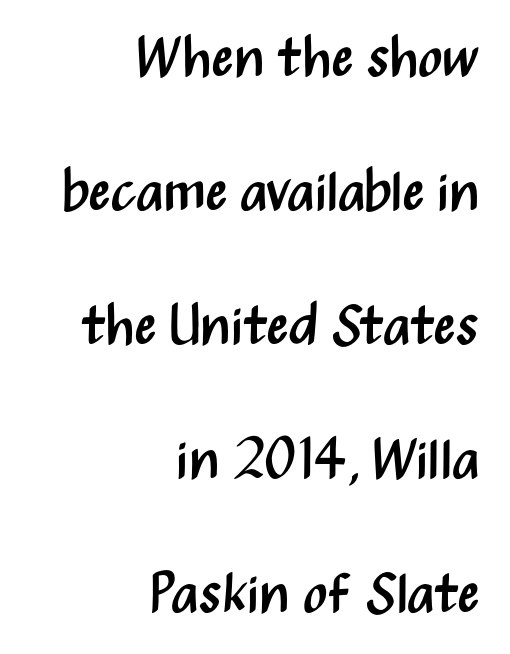
Q: Is the text bold? A: No.
Q: Is the text italic (slanted)? A: No, it is upright.
Q: Is the typeface a serif or a sans-serif typeface? A: Sans-serif.
Q: Is the text underlined? A: No.
Q: How is the paragraph aligned? A: Right-aligned.
Q: Is the spacing between letters normal or unusually wide? A: Normal.
Q: Is the spacing between lines tight, normal or loose? A: Loose.
Q: Width (condensed, normal, or wide)? A: Condensed.
Q: Stroke contrast? A: Medium.
Q: x-height? A: Medium.
Q: Monospaced? A: No.
